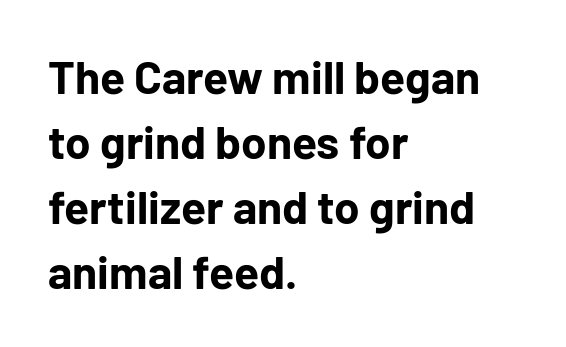
Visually the block forms a straight wall on the left and a jagged coastline on the right. The line texture is even and compact thanks to regular tracking. Does the type have serifs? No, each stem ends abruptly. The typesetting leans heavy: a genuine bold. Regular leading. The zone under the glyphs is completely vacant.
